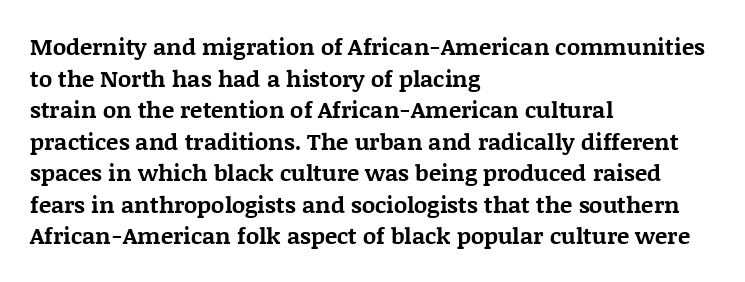
One glance says typical: line gaps are just what's usual. The letters stand upright; this is a roman face. These lines stack with their left ends in a neat column. Bold? Absolutely — the strokes are thick and heavy.
